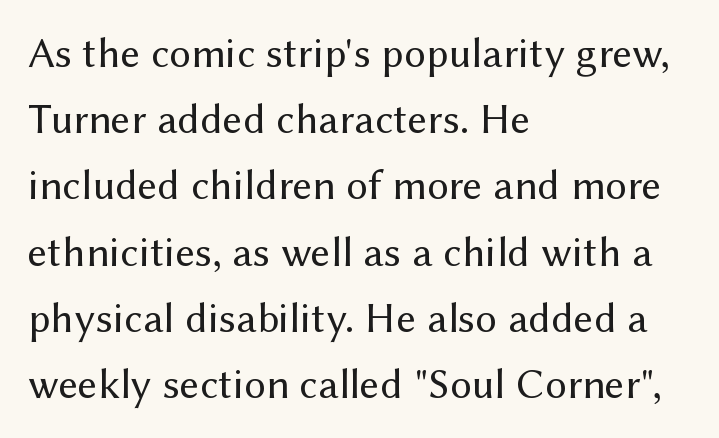
Q: Is the text bold? A: No.
Q: Is the text italic (slanted)? A: No, it is upright.
Q: Is the typeface a serif or a sans-serif typeface? A: Sans-serif.
Q: Is the text underlined? A: No.
Q: How is the paragraph aligned? A: Left-aligned.
Q: Is the spacing between letters normal or unusually wide? A: Normal.
Q: Is the spacing between lines tight, normal or loose? A: Normal.
Q: Width (condensed, normal, or wide)? A: Normal.
Q: Stroke contrast? A: Medium.
Q: x-height? A: Medium.
Q: Monospaced? A: No.
